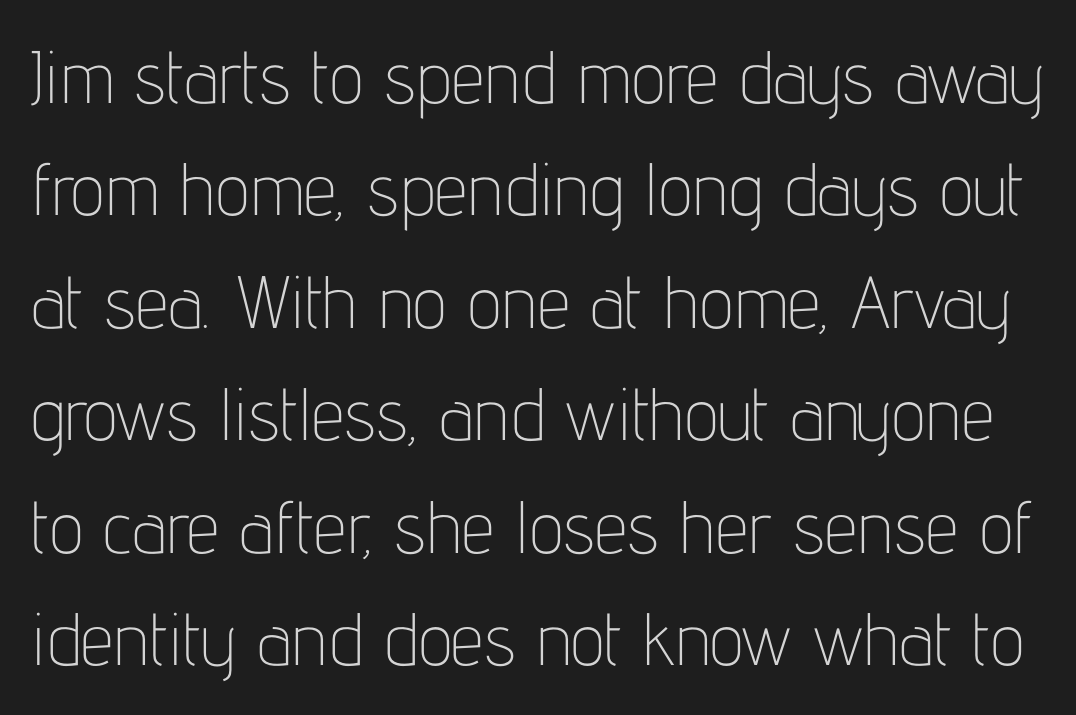
The type is set solid horizontally, with unmodified tracking. The vertical gap from one line to the next is medium. Spacing verdict: proportional, widths tailored to each character. Classification — sans serif. Italic: no, the glyphs are upright roman.
